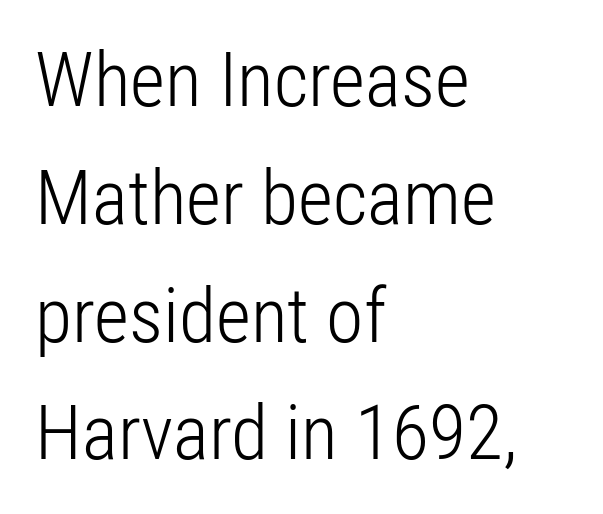
Q: Is the text bold? A: No.
Q: Is the text italic (slanted)? A: No, it is upright.
Q: Is the typeface a serif or a sans-serif typeface? A: Sans-serif.
Q: Is the text underlined? A: No.
Q: How is the paragraph aligned? A: Left-aligned.
Q: Is the spacing between letters normal or unusually wide? A: Normal.
Q: Is the spacing between lines tight, normal or loose? A: Normal.
Q: Width (condensed, normal, or wide)? A: Condensed.
Q: Stroke contrast? A: Low.
Q: x-height? A: Medium.
Q: Monospaced? A: No.
